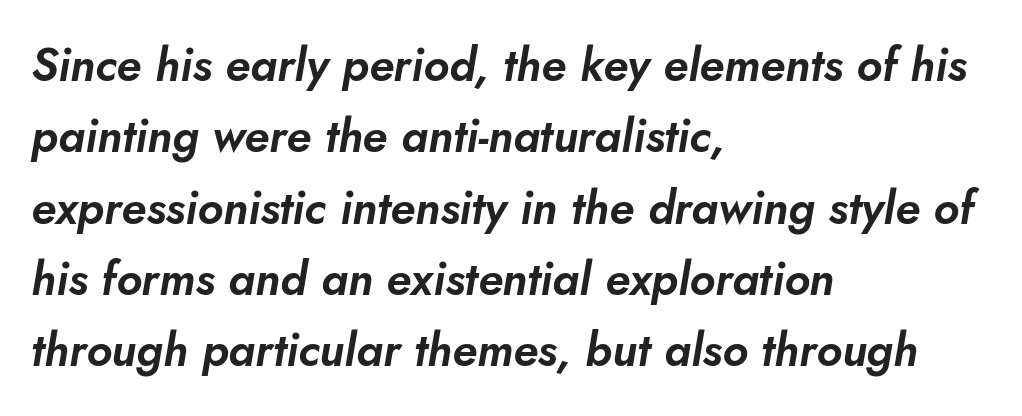
The image shows 46 px text type, italic (leaning right); set left-aligned, normal line spacing (1.55x), normal letter spacing, not underlined; low stroke contrast and a small x-height.
